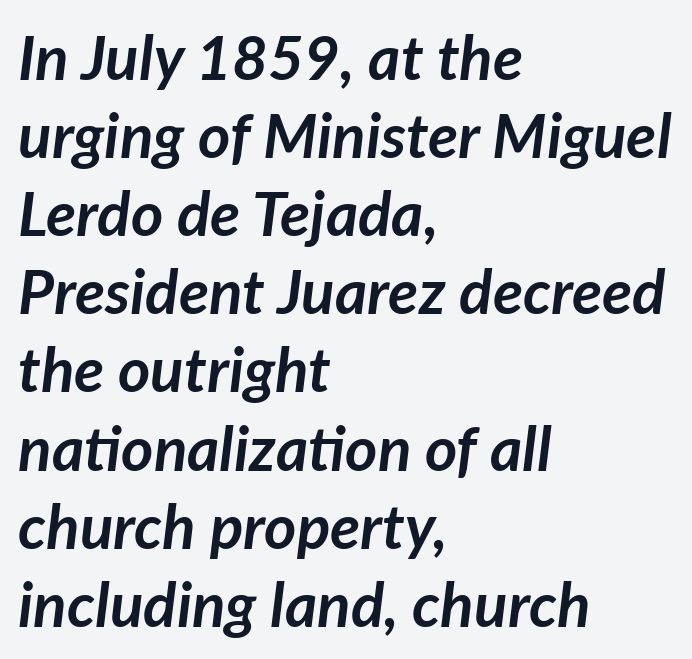
{"italic": "yes", "lean": "right", "slant_degrees": 7, "bold": "yes", "weight": "semibold", "width": "normal", "stroke_contrast": "low", "x_height": "medium", "monospaced": "no", "underline": "no", "align": "left", "line_spacing": "normal", "line_spacing_ratio": 1.26, "letter_spacing": "normal", "letter_spacing_em": 0.0, "glyph_px": 62}
